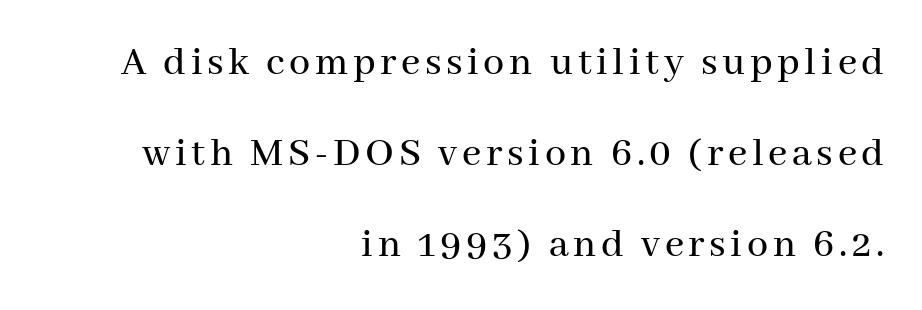
The image shows 42 px serif type, upright; set right-aligned, loose line spacing (2.17x), not underlined; medium stroke contrast and a medium x-height.
